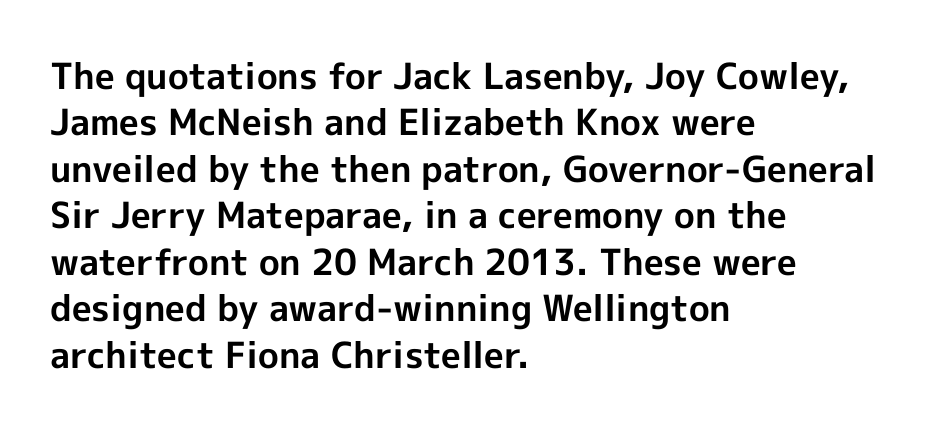
Q: Is the text bold? A: Yes.
Q: Is the text italic (slanted)? A: No, it is upright.
Q: Is the typeface a serif or a sans-serif typeface? A: Sans-serif.
Q: Is the text underlined? A: No.
Q: How is the paragraph aligned? A: Left-aligned.
Q: Is the spacing between letters normal or unusually wide? A: Normal.
Q: Is the spacing between lines tight, normal or loose? A: Normal.
Q: Width (condensed, normal, or wide)? A: Normal.
Q: x-height? A: Medium.
Q: Monospaced? A: No.
